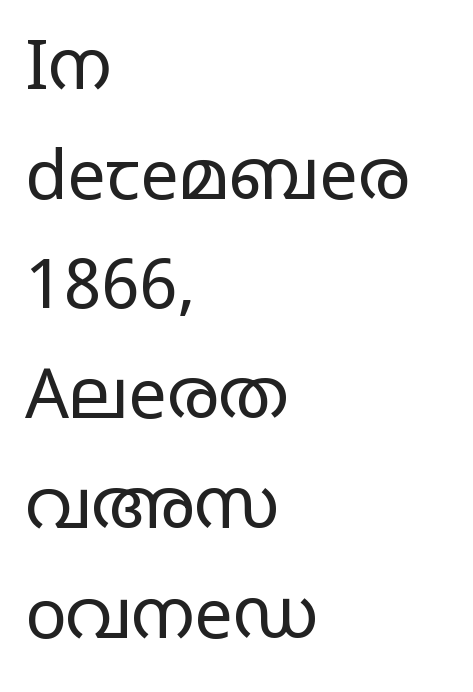
Q: Is the text bold? A: No.
Q: Is the text italic (slanted)? A: No, it is upright.
Q: Is the typeface a serif or a sans-serif typeface? A: Sans-serif.
Q: Is the text underlined? A: No.
Q: How is the paragraph aligned? A: Left-aligned.
Q: Is the spacing between letters normal or unusually wide? A: Normal.
Q: Is the spacing between lines tight, normal or loose? A: Normal.
Q: Width (condensed, normal, or wide)? A: Wide.
Q: Stroke contrast? A: Low.
Q: x-height? A: Large.
Q: Monospaced? A: No.
